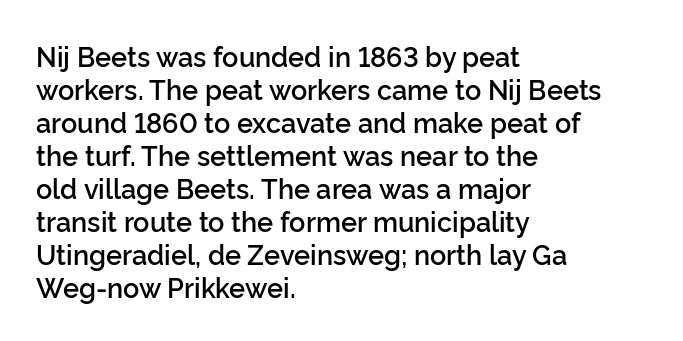
{"italic": "no", "bold": "semi", "underline": "no", "align": "left", "line_spacing_ratio": 1.22, "letter_spacing": "normal", "letter_spacing_em": 0.0, "glyph_px": 27}
